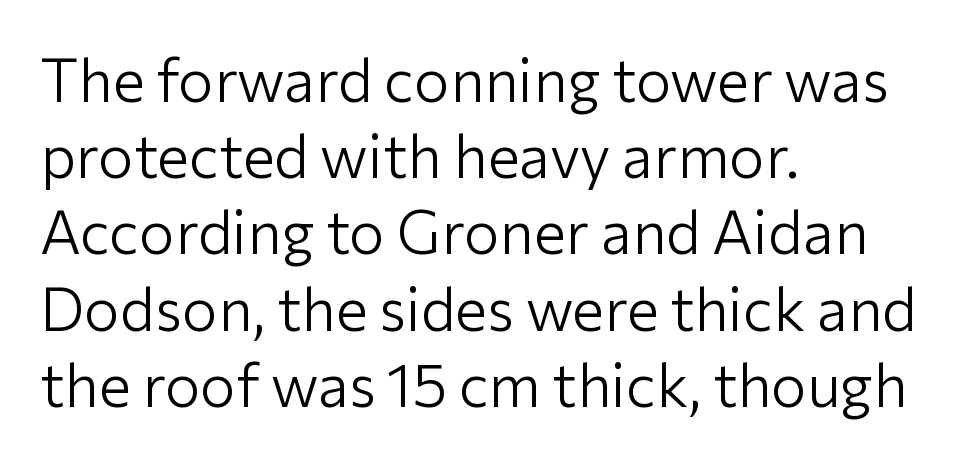
{"serif": "no", "italic": "no", "bold": "no", "weight": "light", "width": "normal", "stroke_contrast": "low", "x_height": "medium", "monospaced": "no", "underline": "no", "align": "left", "line_spacing": "normal", "line_spacing_ratio": 1.27, "letter_spacing": "normal", "letter_spacing_em": 0.0, "glyph_px": 60}
